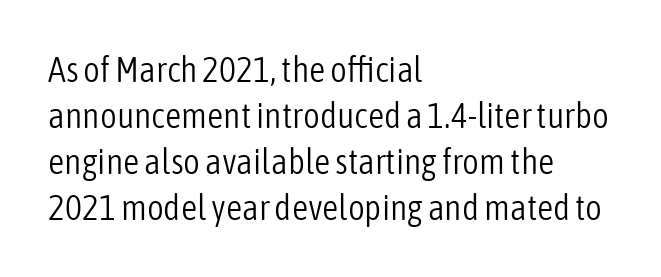
The face looks like a standard text weight, possibly lighter. Honestly, the row spacing looks completely unremarkable. Between one letter and the next there's only the usual sliver of space. The setting favours the left margin, as ordinary paragraphs usually do.
